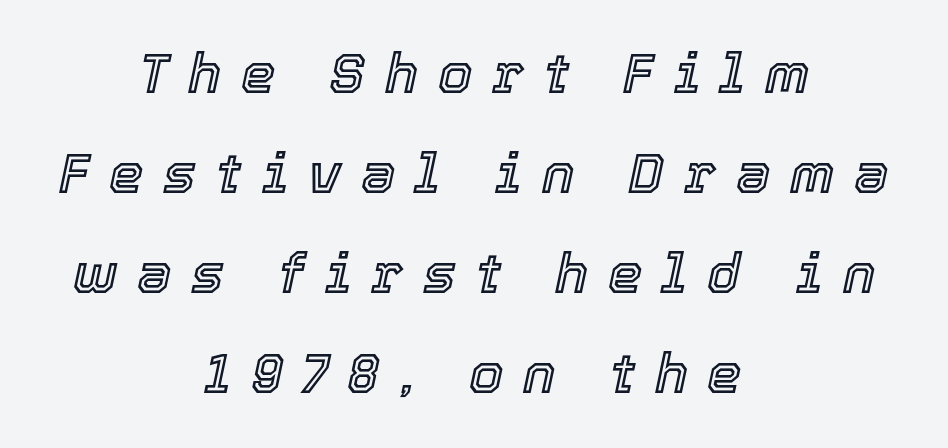
Q: Is the text italic (slanted)? A: Yes, it leans right by about 12 degrees.
Q: Is the text underlined? A: No.
Q: How is the paragraph aligned? A: Centered.
Q: Is the spacing between letters normal or unusually wide? A: Unusually wide.
Q: Width (condensed, normal, or wide)? A: Normal.
Q: x-height? A: Medium.
Q: Monospaced? A: No.
